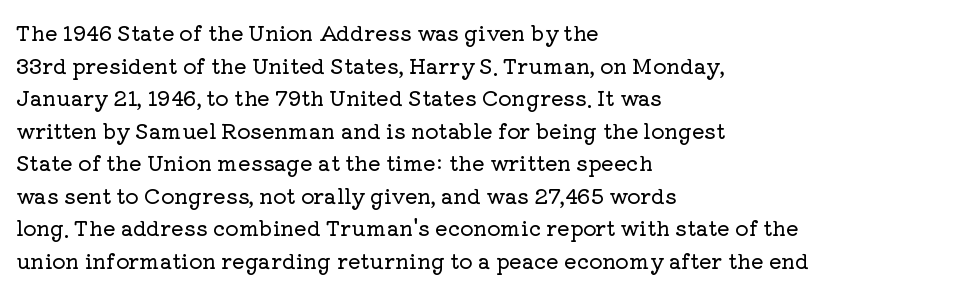
The image shows 21 px text type, upright; set left-aligned, normal line spacing (1.55x), normal letter spacing, not underlined.
